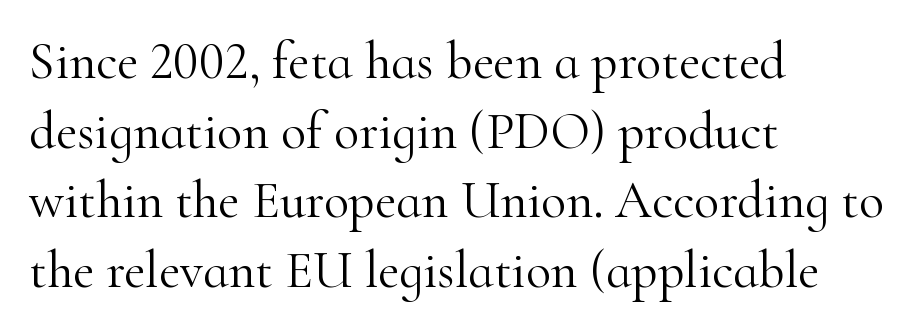
{"serif": "yes", "italic": "no", "bold": "no", "weight": "light", "width": "normal", "stroke_contrast": "high", "x_height": "small", "monospaced": "no", "underline": "no", "align": "left", "line_spacing": "normal", "line_spacing_ratio": 1.34, "letter_spacing": "normal", "letter_spacing_em": 0.0, "glyph_px": 52}
